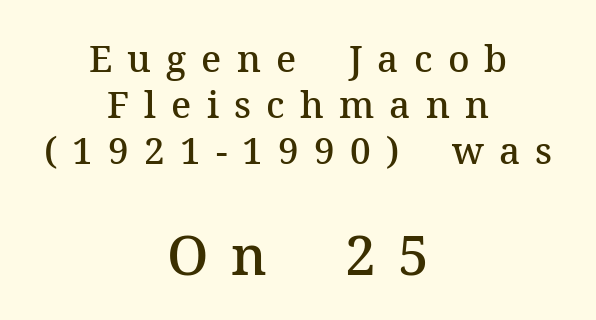
Q: Is the text bold? A: Semi-bold.
Q: Is the text italic (slanted)? A: No, it is upright.
Q: Is the typeface a serif or a sans-serif typeface? A: Serif.
Q: Is the text underlined? A: No.
Q: How is the paragraph aligned? A: Centered.
Q: Is the spacing between letters normal or unusually wide? A: Unusually wide.
Q: Which block of text is set in a larger size, the first (top) or the second (bottom)? A: The second (bottom) one.
Q: Width (condensed, normal, or wide)? A: Normal.
Q: Stroke contrast? A: Medium.
Q: x-height? A: Medium.
Q: Monospaced? A: No.
